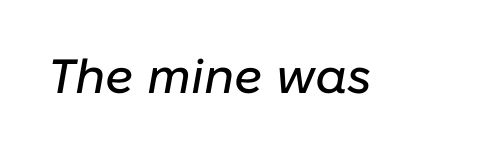
Q: Is the text italic (slanted)? A: Yes, it leans right by about 10 degrees.
Q: Is the text underlined? A: No.
Q: Is the spacing between letters normal or unusually wide? A: Normal.
Q: Width (condensed, normal, or wide)? A: Normal.
Q: Stroke contrast? A: Low.
Q: x-height? A: Medium.
Q: Monospaced? A: No.
